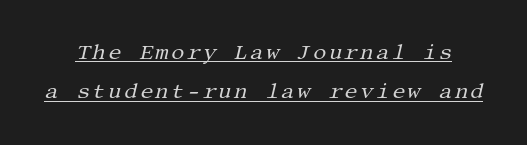
Q: Is the text bold? A: No.
Q: Is the text italic (slanted)? A: Yes, it leans right by about 13 degrees.
Q: Is the text underlined? A: Yes.
